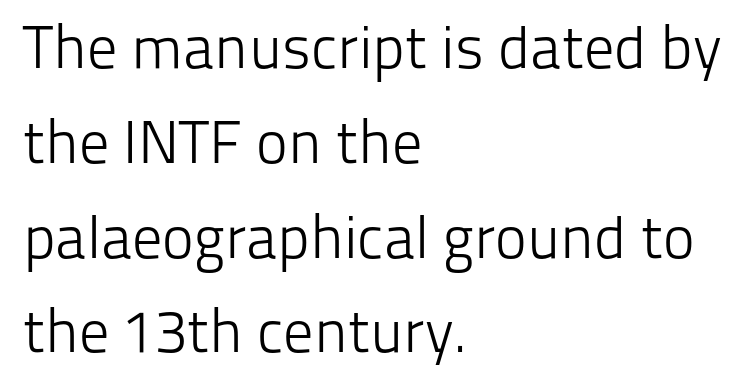
Q: Is the text bold? A: No.
Q: Is the text italic (slanted)? A: No, it is upright.
Q: Is the typeface a serif or a sans-serif typeface? A: Sans-serif.
Q: Is the text underlined? A: No.
Q: How is the paragraph aligned? A: Left-aligned.
Q: Is the spacing between letters normal or unusually wide? A: Normal.
Q: Is the spacing between lines tight, normal or loose? A: Normal.
Q: Width (condensed, normal, or wide)? A: Normal.
Q: Stroke contrast? A: Low.
Q: x-height? A: Medium.
Q: Monospaced? A: No.
